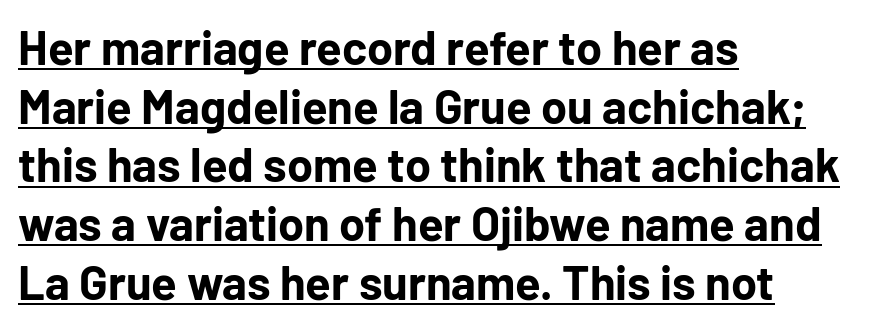
{"serif": "no", "italic": "no", "bold": "yes", "weight": "bold", "width": "normal", "stroke_contrast": "low", "x_height": "medium", "monospaced": "no", "underline": "yes", "align": "left", "line_spacing": "normal", "line_spacing_ratio": 1.25, "letter_spacing": "normal", "letter_spacing_em": 0.0, "glyph_px": 47}
